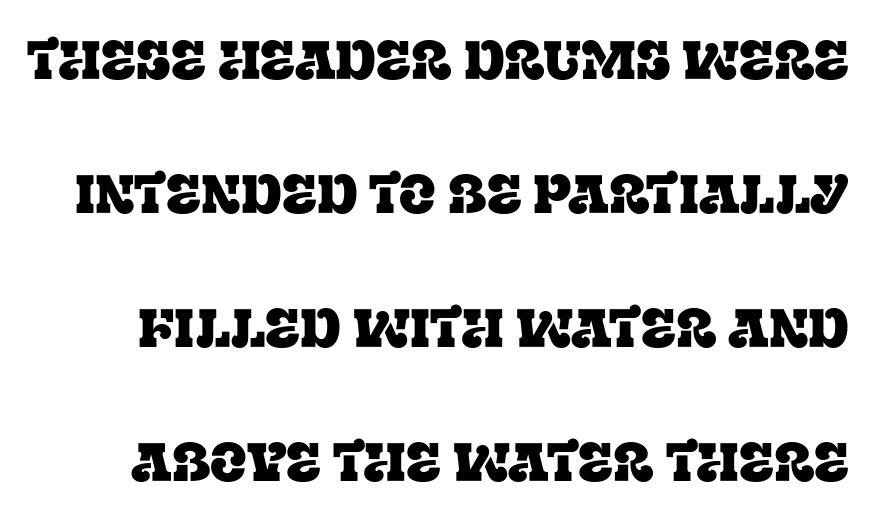
{"serif": "yes", "italic": "no", "width": "normal", "stroke_contrast": "low", "x_height": "large", "monospaced": "no", "underline": "no", "line_spacing": "loose", "line_spacing_ratio": 2.48, "letter_spacing": "normal", "letter_spacing_em": 0.0, "glyph_px": 54}
